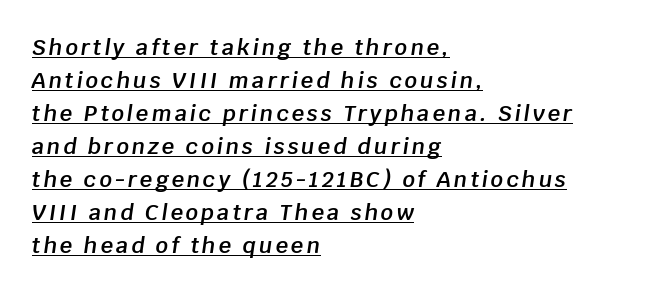
The paragraph shown leans on its left margin. Reading down the column, the eye jumps a familiar distance to each next line. Emphasis by weight is partial: semibold. A baseline rule has been typeset under these characters. Compared with ordinary roman type, these characters are visibly tilted.
